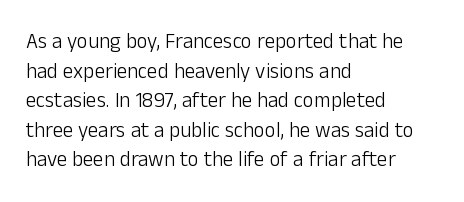
Quick note: underline off. Do the letters lean? They stand straight. The text block is weighted toward the left margin, trailing off unevenly rightward. This rendering leaves character spacing at its baseline value. Vertical spacing — default.
